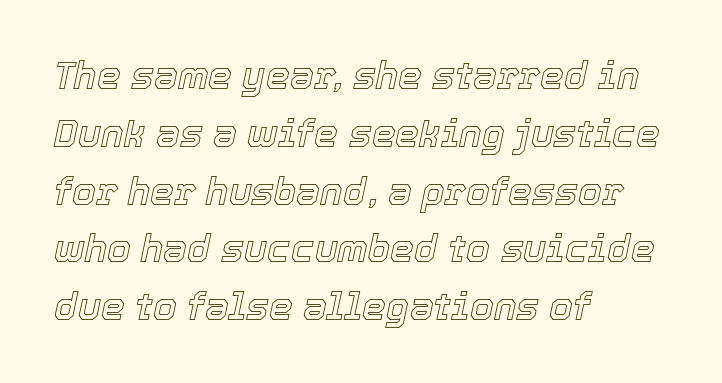
Q: Is the text italic (slanted)? A: Yes, it leans right by about 12 degrees.
Q: Is the text underlined? A: No.
Q: How is the paragraph aligned? A: Left-aligned.
Q: Is the spacing between letters normal or unusually wide? A: Normal.
Q: Is the spacing between lines tight, normal or loose? A: Normal.
Q: Width (condensed, normal, or wide)? A: Normal.
Q: x-height? A: Medium.
Q: Monospaced? A: No.
